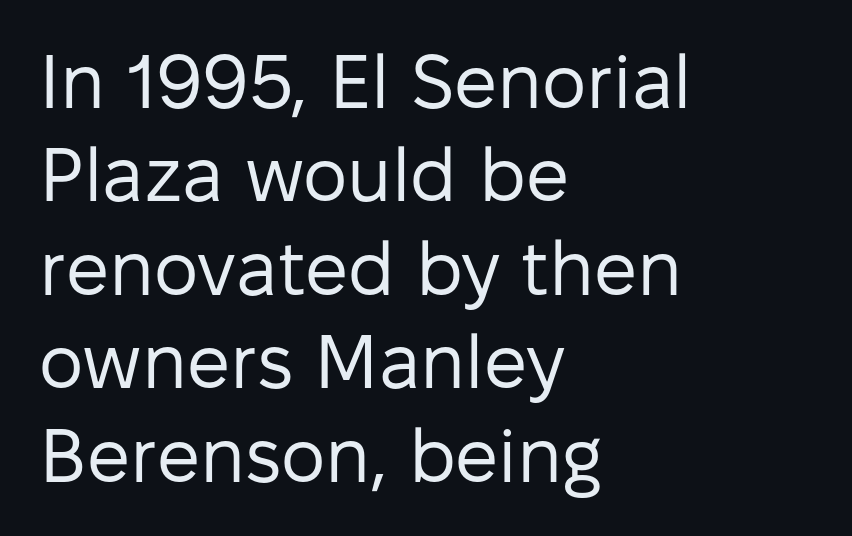
The image shows 76 px regular-weight sans-serif type, upright; set left-aligned, line spacing 1.23x, normal letter spacing, not underlined; low stroke contrast and a medium x-height.
